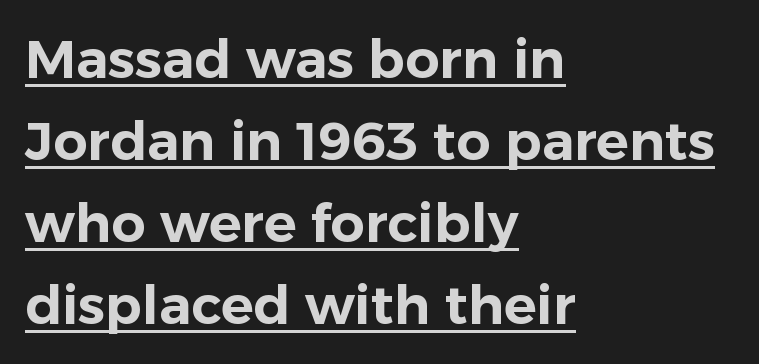
{"serif": "no", "italic": "no", "width": "normal", "stroke_contrast": "low", "x_height": "medium", "monospaced": "no", "underline": "yes", "align": "left", "line_spacing": "normal", "line_spacing_ratio": 1.52, "letter_spacing": "normal", "letter_spacing_em": 0.0, "glyph_px": 54}
